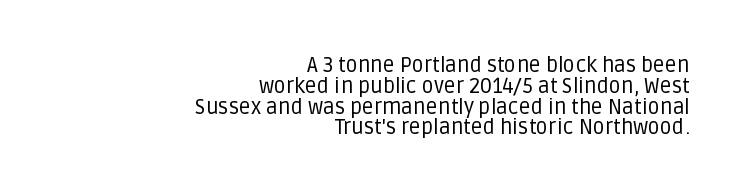
Bold? No — there's no thickening of the strokes. What's the leading like? Squeezed, with rows nearly overlapping. The paragraph shown leans on its right margin. Vertical strokes here are truly vertical.
